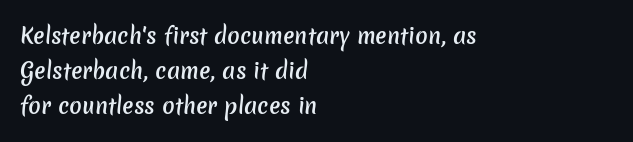
The image shows 21 px text type; set left-aligned, normal line spacing (1.66x), normal letter spacing, not underlined.
